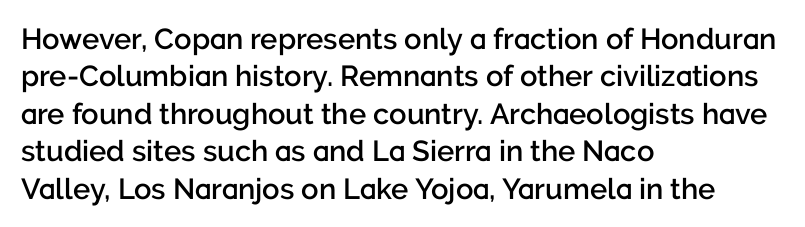
The image shows 29 px semibold sans-serif type, upright; set left-aligned, normal line spacing (1.29x), normal letter spacing, not underlined; low stroke contrast and a medium x-height.
